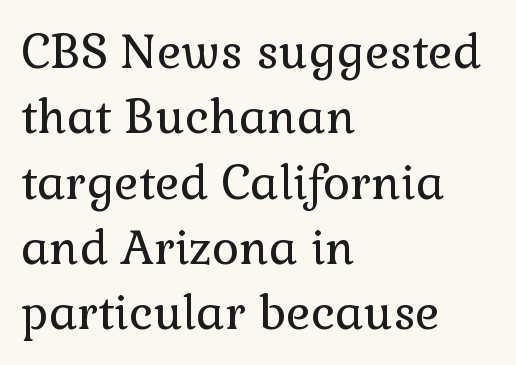
{"serif": "yes", "italic": "no", "bold": "no", "weight": "regular", "width": "normal", "x_height": "medium", "monospaced": "no", "underline": "no", "align": "left", "line_spacing": "normal", "line_spacing_ratio": 1.39, "letter_spacing": "normal", "letter_spacing_em": 0.0, "glyph_px": 47}
